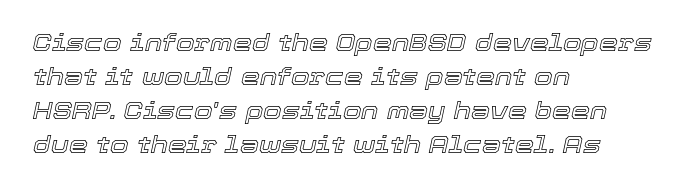
{"italic": "yes", "lean": "right", "slant_degrees": 12, "underline": "no", "align": "left", "line_spacing": "normal", "line_spacing_ratio": 1.42, "letter_spacing": "normal", "letter_spacing_em": 0.0, "glyph_px": 24}
